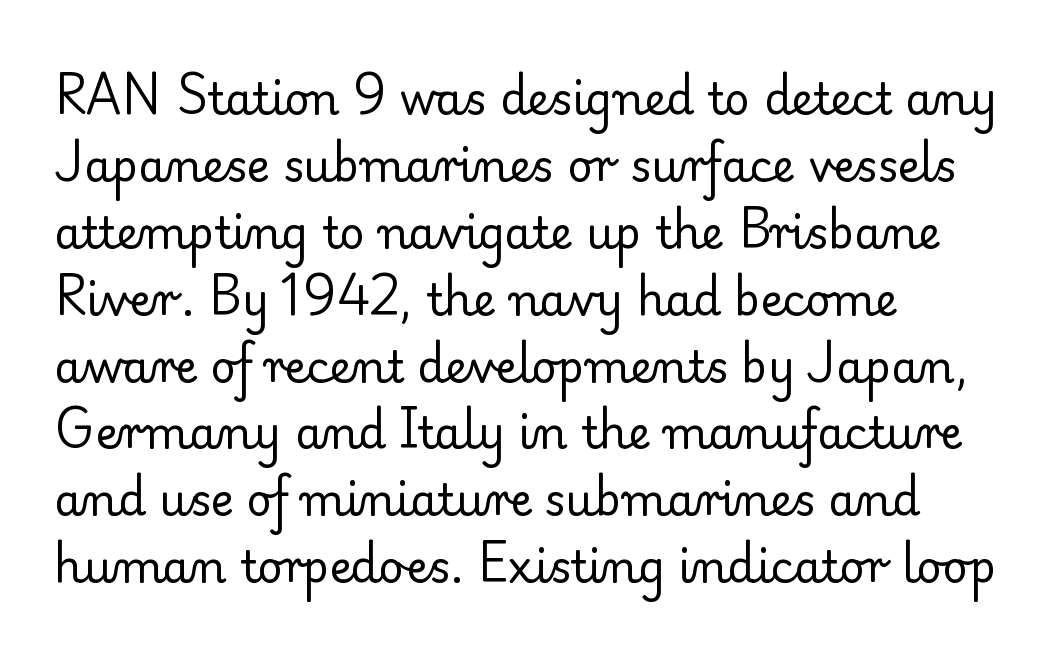
Q: Is the text bold? A: No.
Q: Is the text italic (slanted)? A: No, it is upright.
Q: Is the typeface a serif or a sans-serif typeface? A: Serif.
Q: Is the text underlined? A: No.
Q: How is the paragraph aligned? A: Left-aligned.
Q: Is the spacing between letters normal or unusually wide? A: Normal.
Q: Is the spacing between lines tight, normal or loose? A: Normal.
Q: Width (condensed, normal, or wide)? A: Normal.
Q: Stroke contrast? A: Low.
Q: x-height? A: Small.
Q: Monospaced? A: No.
